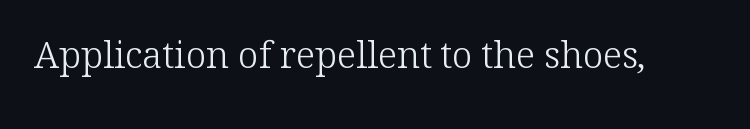
Q: Is the text bold? A: No.
Q: Is the text italic (slanted)? A: No, it is upright.
Q: Is the typeface a serif or a sans-serif typeface? A: Serif.
Q: Is the text underlined? A: No.
Q: Is the spacing between letters normal or unusually wide? A: Normal.
Q: Width (condensed, normal, or wide)? A: Normal.
Q: Stroke contrast? A: Low.
Q: x-height? A: Medium.
Q: Monospaced? A: No.
